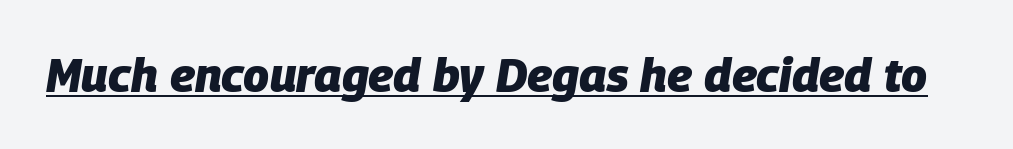
The image shows 47 px heavy type, italic (leaning right); set normal letter spacing, underlined; low stroke contrast and a large x-height.
